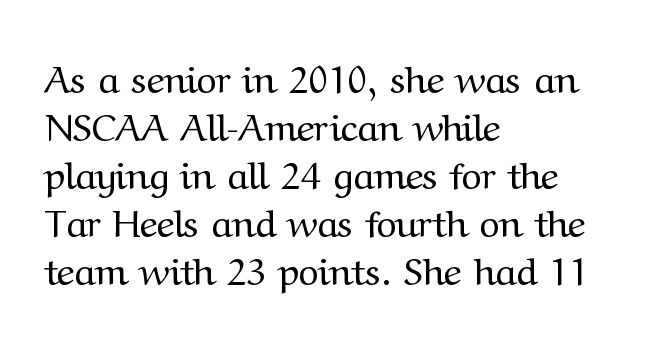
Q: Is the text bold? A: No.
Q: Is the text italic (slanted)? A: No, it is upright.
Q: Is the typeface a serif or a sans-serif typeface? A: Serif.
Q: Is the text underlined? A: No.
Q: How is the paragraph aligned? A: Left-aligned.
Q: Is the spacing between letters normal or unusually wide? A: Normal.
Q: Width (condensed, normal, or wide)? A: Normal.
Q: Stroke contrast? A: Medium.
Q: x-height? A: Medium.
Q: Monospaced? A: No.
